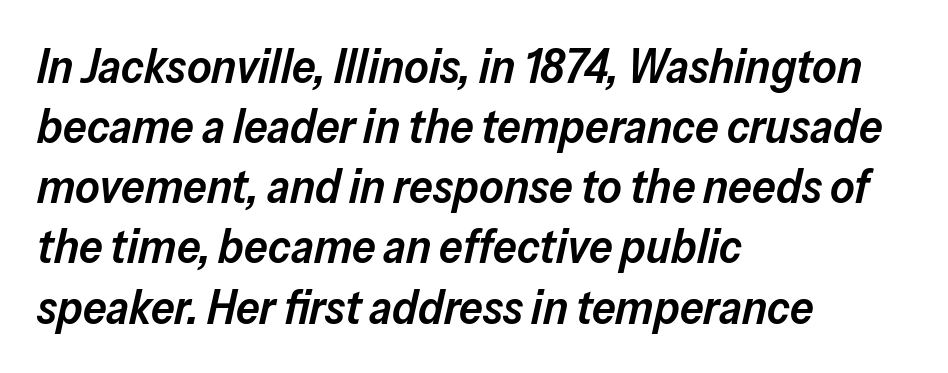
{"italic": "yes", "lean": "right", "slant_degrees": 13, "bold": "semi", "weight": "semibold", "width": "normal", "stroke_contrast": "low", "x_height": "medium", "monospaced": "no", "underline": "no", "align": "left", "line_spacing": "normal", "line_spacing_ratio": 1.28, "letter_spacing": "normal", "letter_spacing_em": 0.0, "glyph_px": 47}
